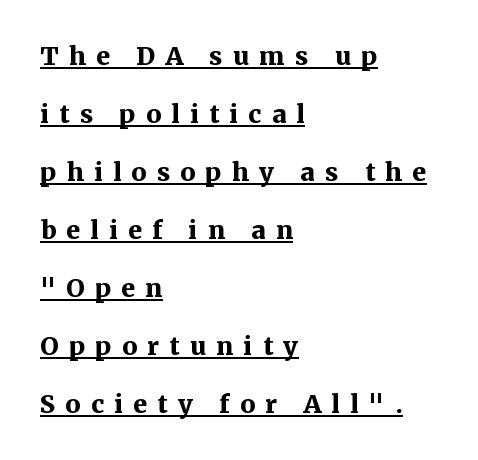
The image shows 25 px bold type, upright; set left-aligned, loose line spacing (2.32x), unusually wide letter spacing (+0.41 em), underlined.
